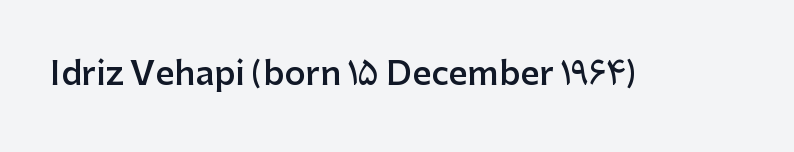
These lines keep a tight, regular rhythm from letter to letter. Do the characters align in a grid? No, the font is proportional. Only glyphs here, with clear space below each row. The font's upright variant was chosen for this text.
